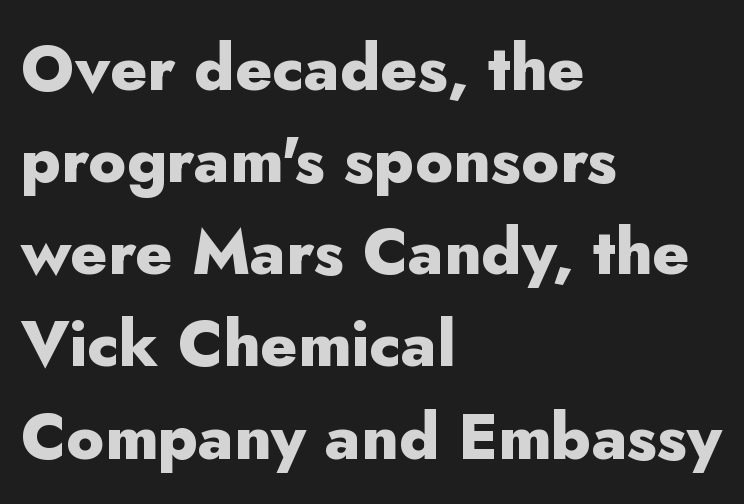
The image shows 64 px heavy sans-serif type, upright; set left-aligned, normal line spacing (1.44x), normal letter spacing, not underlined; low stroke contrast and a small x-height.
